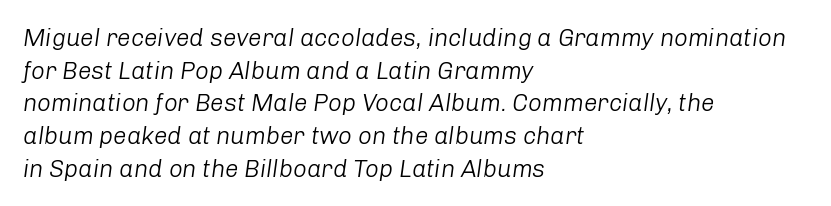
The image shows 24 px text type, italic (leaning right); set left-aligned, normal line spacing (1.36x), normal letter spacing, not underlined.
